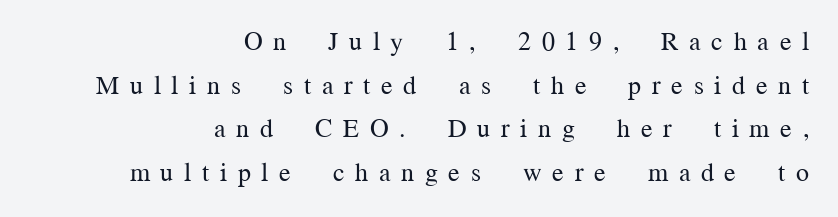
What stands out about the letter spacing? Its width — letters are far apart. Line endings align vertically; line beginnings do not. If you measured baseline to baseline, you'd find a middling distance. A bare baseline throughout the passage. No italicization has been applied; the sample stays upright.
